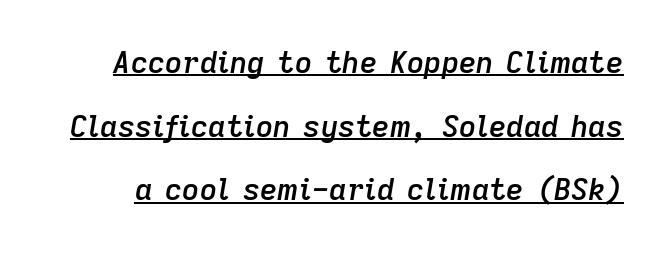
Look at the tracking — it's just the regular setting, nothing added. Leading: increased. Does the lettering tilt? It does — this is italic. A typesetter would call this proportional, since set widths differ per character. Is the type bold? Partly — it's a semibold, heavier than regular but not fully bold. Honestly, the underline is the first thing you notice here.
